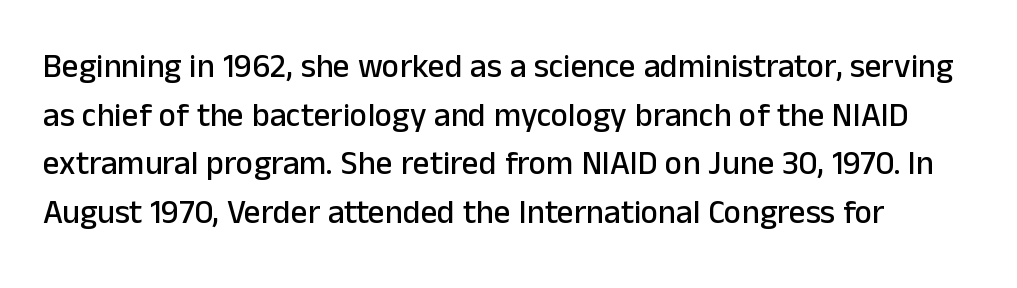
Tracking value appears to be zero — textbook default spacing. The rendering uses natural spacing where letterforms have individual widths. The glyphs in this specimen are sans serif. Vertical spacing — default.
